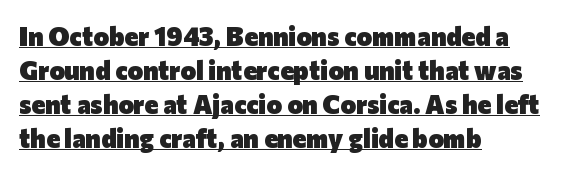
Vertically, the passage feels balanced, rows spaced as you'd expect. Is there any slant? The stems are plumb. A rule runs beneath these lines of type. These lines are set flush left with a ragged right edge. A dark, heavy texture on the line: the type is bold. The passage shown has conventional tracking throughout.
